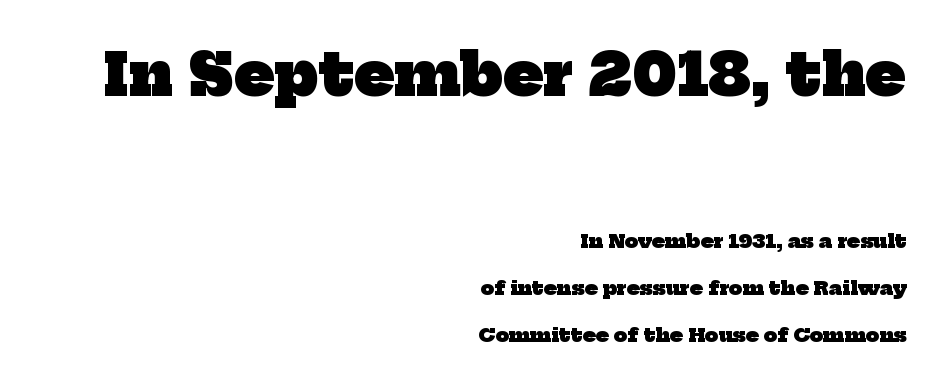
{"serif": "yes", "bold": "yes", "weight": "heavy", "width": "normal", "stroke_contrast": "low", "x_height": "medium", "monospaced": "no", "underline": "no", "align": "right", "line_spacing": "loose", "line_spacing_ratio": 2.49, "letter_spacing": "normal", "letter_spacing_em": 0.0, "larger_block": "first", "size_ratio": 3.05, "glyph_px": 58}
